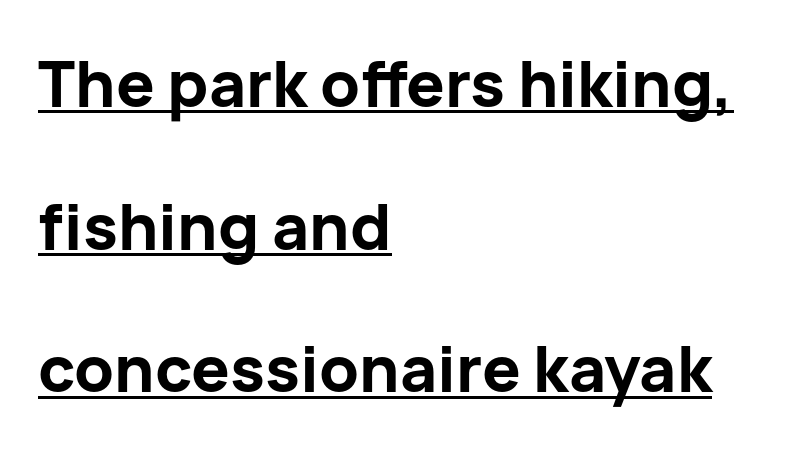
Q: Is the text bold? A: Yes.
Q: Is the text italic (slanted)? A: No, it is upright.
Q: Is the typeface a serif or a sans-serif typeface? A: Sans-serif.
Q: Is the text underlined? A: Yes.
Q: How is the paragraph aligned? A: Left-aligned.
Q: Is the spacing between letters normal or unusually wide? A: Normal.
Q: Is the spacing between lines tight, normal or loose? A: Loose.
Q: Width (condensed, normal, or wide)? A: Normal.
Q: Stroke contrast? A: Low.
Q: x-height? A: Medium.
Q: Monospaced? A: No.
